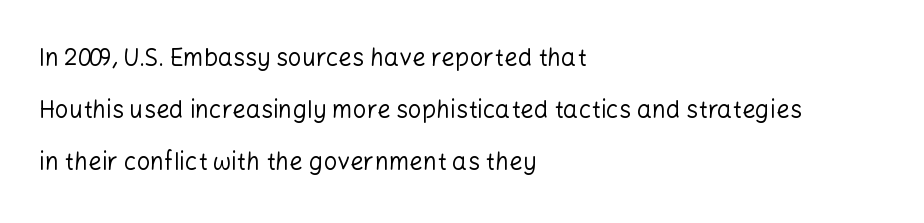
{"italic": "no", "bold": "no", "underline": "no", "align": "left", "line_spacing": "loose", "line_spacing_ratio": 2.16, "letter_spacing": "normal", "letter_spacing_em": 0.0, "glyph_px": 24}
